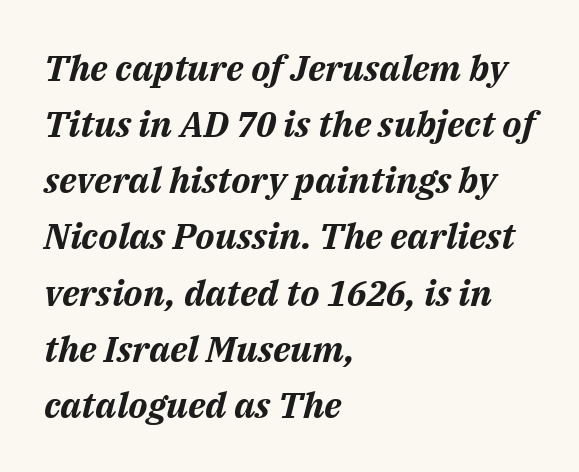
{"italic": "yes", "lean": "right", "slant_degrees": 14, "bold": "yes", "weight": "bold", "width": "normal", "stroke_contrast": "medium", "x_height": "medium", "monospaced": "no", "underline": "no", "align": "left", "line_spacing": "normal", "line_spacing_ratio": 1.56, "letter_spacing": "normal", "letter_spacing_em": 0.0, "glyph_px": 36}
